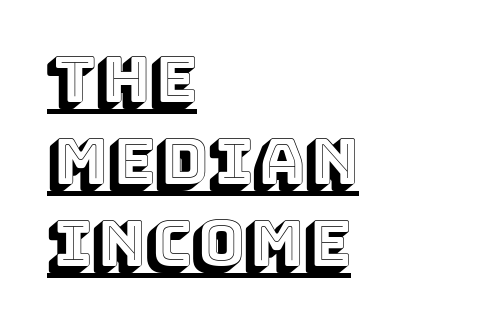
{"italic": "no", "width": "normal", "x_height": "large", "monospaced": "no", "underline": "yes", "align": "left", "line_spacing": "normal", "line_spacing_ratio": 1.3, "letter_spacing": "normal", "letter_spacing_em": 0.0, "glyph_px": 63}
